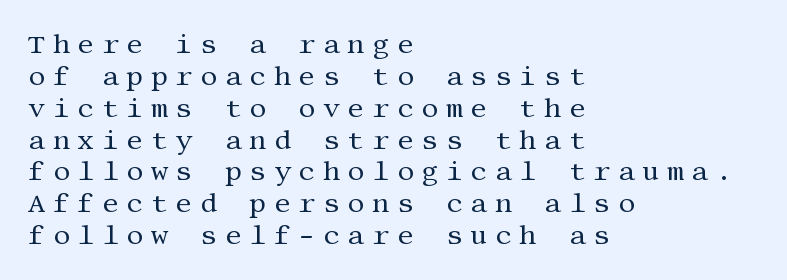
The image shows 27 px text type, upright; set left-aligned, line spacing 1.18x, unusually wide letter spacing (+0.27 em), not underlined.
